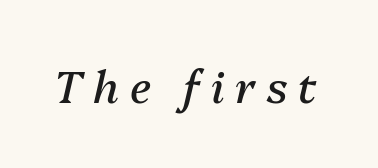
Unbolded letterforms with no extra heft. Spacing verdict: proportional, widths tailored to each character. The gaps between neighbouring characters are conspicuously large. The letters are slanted; this is an italic face. Quick note: underline off.
